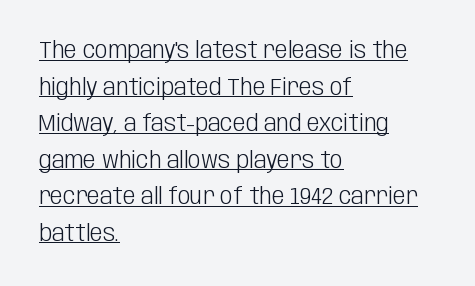
The image shows 23 px text type, upright; set left-aligned, normal line spacing (1.59x), normal letter spacing, underlined.
